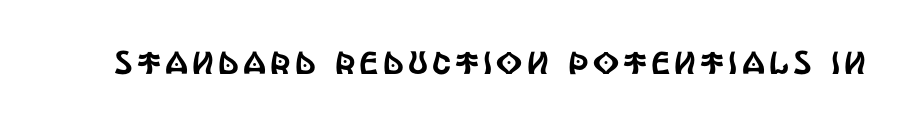
The image shows 32 px condensed sans-serif type, upright; set not underlined; a large x-height.
